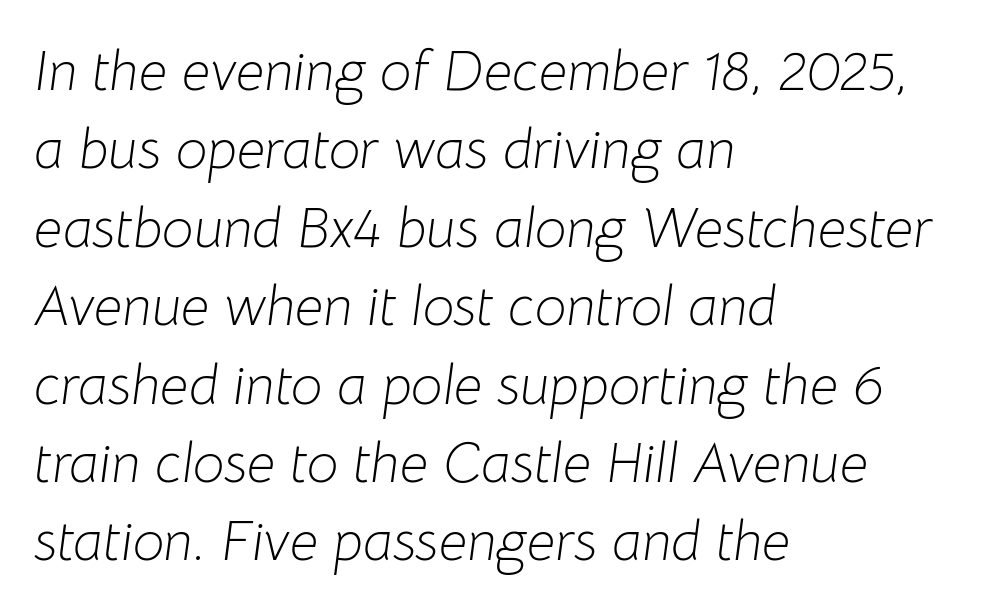
Q: Is the text bold? A: No.
Q: Is the text italic (slanted)? A: Yes, it leans right by about 8 degrees.
Q: Is the text underlined? A: No.
Q: How is the paragraph aligned? A: Left-aligned.
Q: Is the spacing between letters normal or unusually wide? A: Normal.
Q: Is the spacing between lines tight, normal or loose? A: Normal.
Q: Width (condensed, normal, or wide)? A: Normal.
Q: Stroke contrast? A: Low.
Q: x-height? A: Medium.
Q: Monospaced? A: No.
